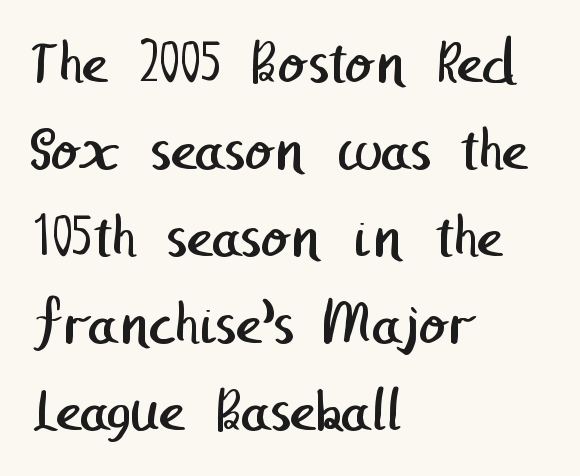
The image shows 64 px regular-weight sans-serif type; set left-aligned, normal line spacing (1.36x), normal letter spacing, not underlined; low stroke contrast and a medium x-height.
